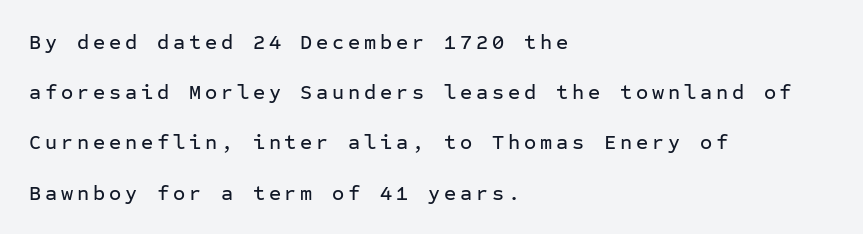
The image shows 21 px text type, upright; set left-aligned, loose line spacing (2.39x), not underlined.
